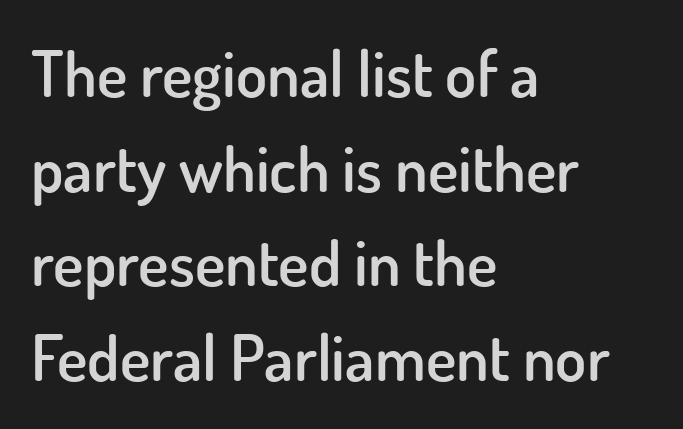
Q: Is the text bold? A: Semi-bold.
Q: Is the text italic (slanted)? A: No, it is upright.
Q: Is the typeface a serif or a sans-serif typeface? A: Sans-serif.
Q: Is the text underlined? A: No.
Q: How is the paragraph aligned? A: Left-aligned.
Q: Is the spacing between letters normal or unusually wide? A: Normal.
Q: Is the spacing between lines tight, normal or loose? A: Normal.
Q: Width (condensed, normal, or wide)? A: Normal.
Q: Stroke contrast? A: Low.
Q: x-height? A: Small.
Q: Monospaced? A: No.
